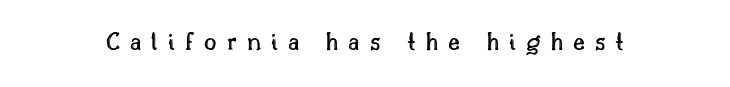
Q: Is the text italic (slanted)? A: No, it is upright.
Q: Is the text underlined? A: No.
Q: Is the spacing between letters normal or unusually wide? A: Unusually wide.
